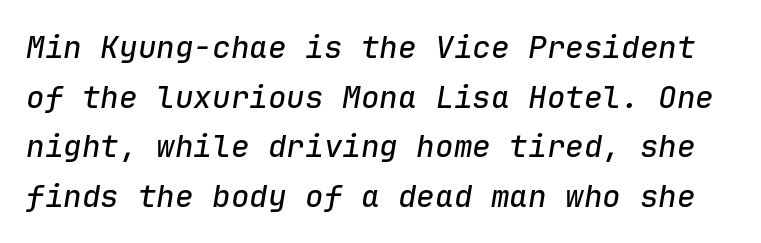
The rendering uses a moderate line-height, typical for paragraphs. Italic? Definitely — the glyphs are oblique. Each letter, wide or thin by design, is forced into the same width here. A bare baseline throughout the passage.
